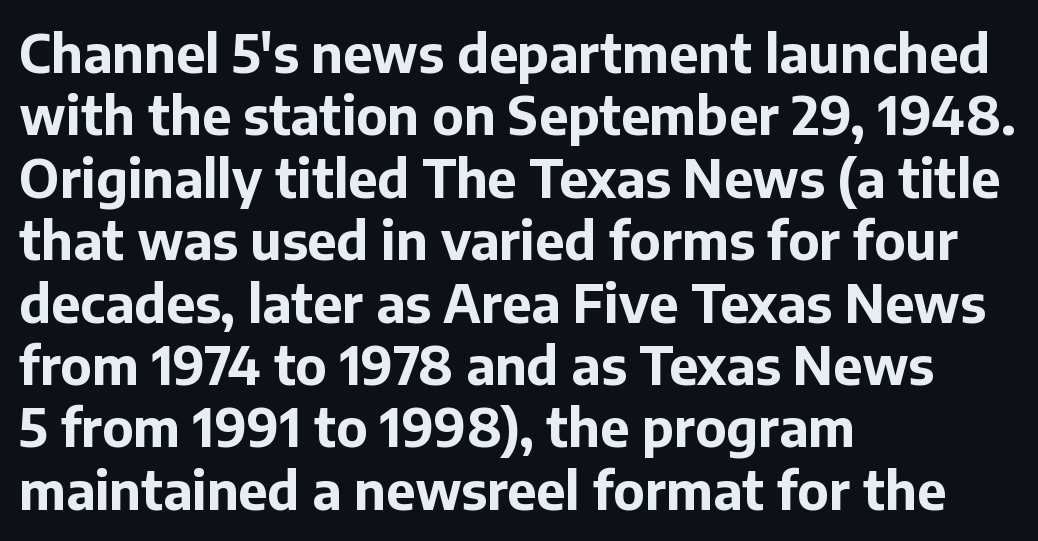
Q: Is the text bold? A: Yes.
Q: Is the text italic (slanted)? A: No, it is upright.
Q: Is the typeface a serif or a sans-serif typeface? A: Sans-serif.
Q: Is the text underlined? A: No.
Q: How is the paragraph aligned? A: Left-aligned.
Q: Is the spacing between letters normal or unusually wide? A: Normal.
Q: Width (condensed, normal, or wide)? A: Normal.
Q: Stroke contrast? A: Low.
Q: x-height? A: Medium.
Q: Monospaced? A: No.
